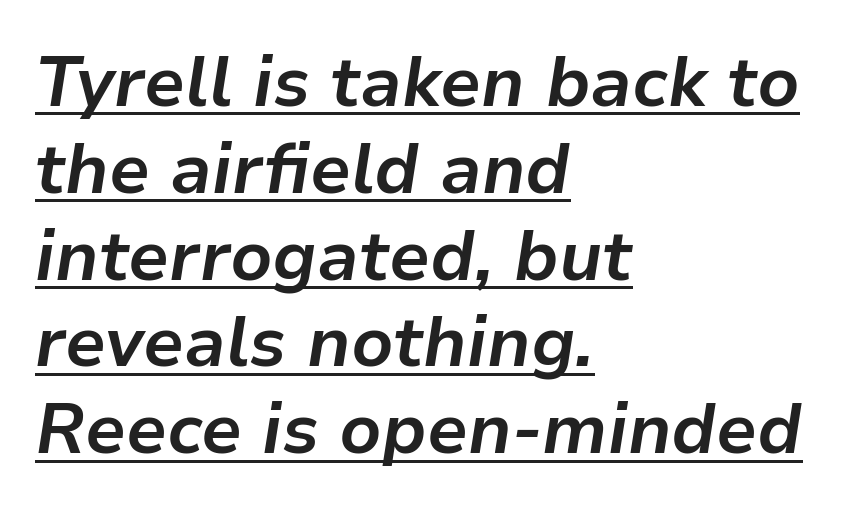
The image shows 70 px bold type, italic (leaning right); set left-aligned, line spacing 1.24x, normal letter spacing, underlined; low stroke contrast and a medium x-height.
